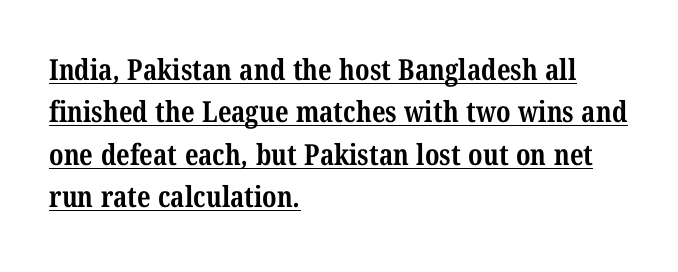
{"serif": "yes", "bold": "yes", "weight": "bold", "width": "condensed", "stroke_contrast": "medium", "x_height": "medium", "monospaced": "no", "underline": "yes", "align": "left", "line_spacing": "normal", "line_spacing_ratio": 1.46, "letter_spacing": "normal", "letter_spacing_em": 0.0, "glyph_px": 29}
